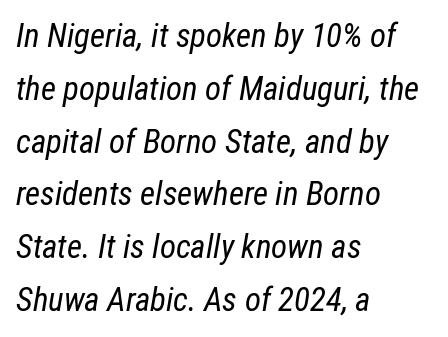
The compositor pushed each line to the left boundary. On a weight scale, this lands at 450 or below. Varying glyph widths throughout — classic text-font behaviour. The space between consecutive lines is moderate. The rendering keeps characters at their native spacing. The baseline area is clear.
